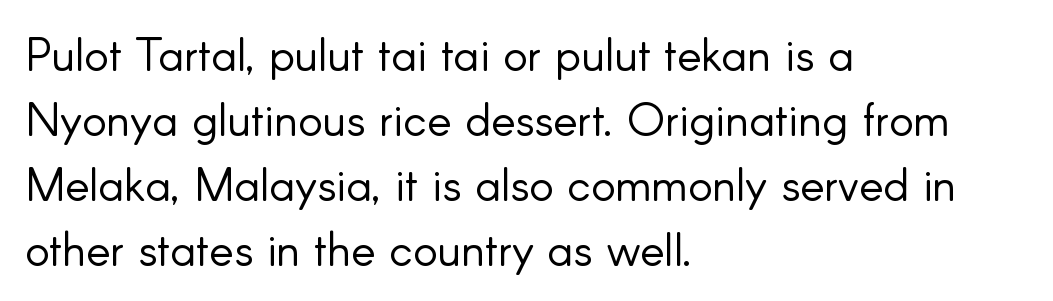
{"serif": "no", "italic": "no", "bold": "no", "weight": "light", "width": "normal", "stroke_contrast": "low", "x_height": "small", "monospaced": "no", "underline": "no", "align": "left", "line_spacing": "normal", "line_spacing_ratio": 1.41, "letter_spacing": "normal", "letter_spacing_em": 0.0, "glyph_px": 46}
